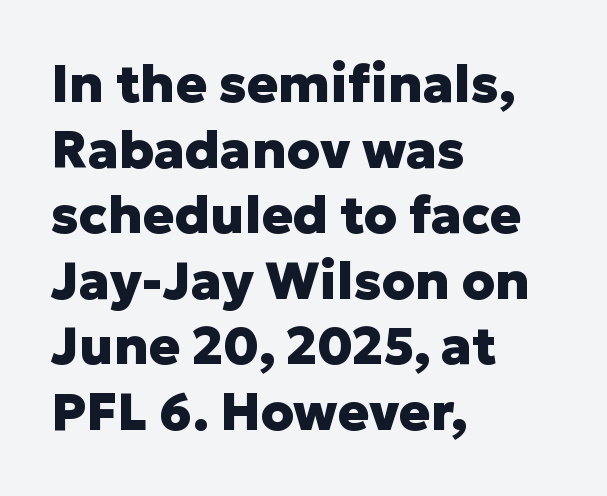
Lines of text with bare space underneath. The face used here is proportionally spaced, like ordinary book or web type. Horizontal alignment here is leftward, the default for most running prose. Compared with typical paragraphs, the rows here are spaced about the same.
